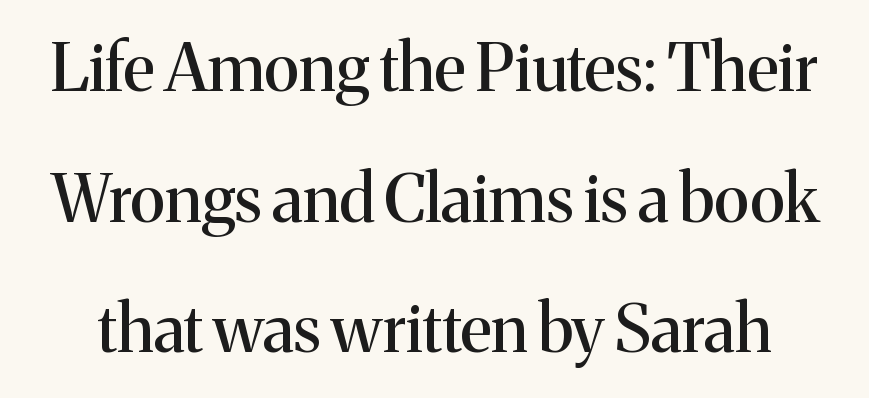
The image shows 66 px serif type, upright; set loose line spacing (1.98x), normal letter spacing, not underlined; medium stroke contrast and a medium x-height.
